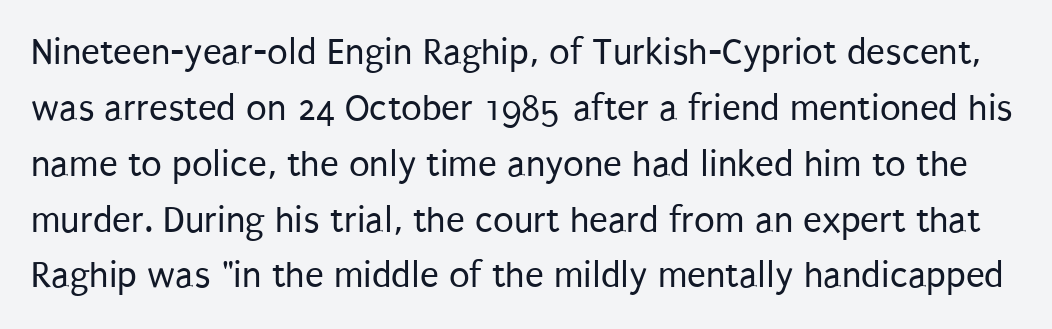
Tracking here is standard; glyphs follow each other at the usual distance. Notice how the stems are strictly vertical — no italics here. The passage shown is not underscored anywhere. Stem width sits at or under what a default text font uses.
